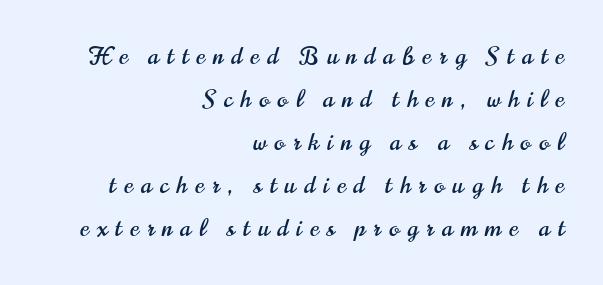
Q: Is the text italic (slanted)? A: Yes.
Q: Is the text underlined? A: No.
Q: How is the paragraph aligned? A: Right-aligned.
Q: Is the spacing between letters normal or unusually wide? A: Unusually wide.
